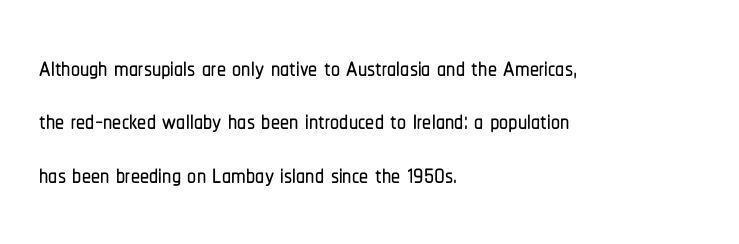
{"serif": "no", "italic": "no", "width": "condensed", "stroke_contrast": "low", "x_height": "medium", "monospaced": "no", "underline": "no", "align": "left", "line_spacing": "normal", "line_spacing_ratio": 1.48, "letter_spacing": "normal", "letter_spacing_em": 0.0, "glyph_px": 36}
